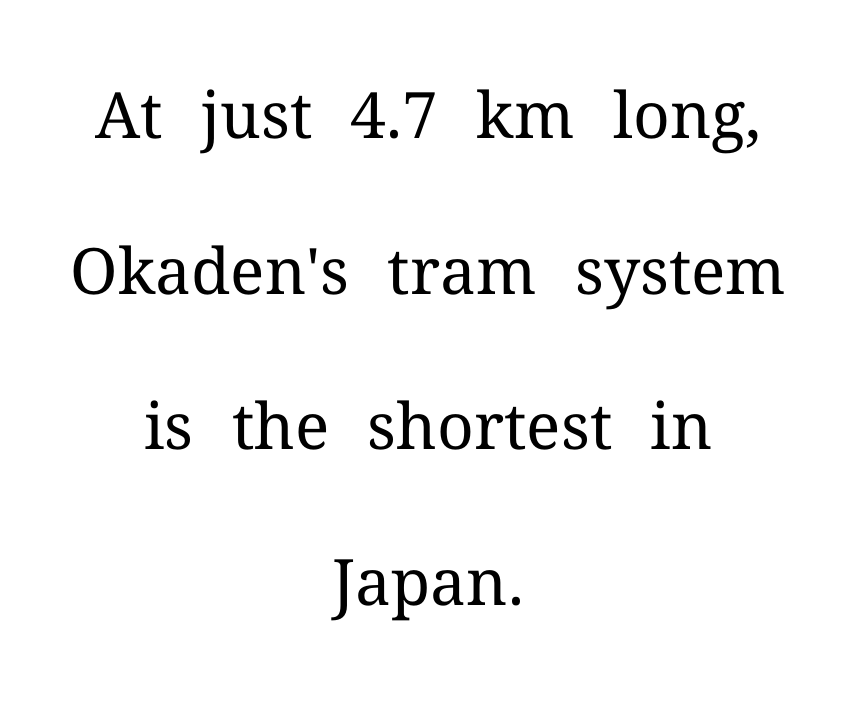
Q: Is the text bold? A: No.
Q: Is the text italic (slanted)? A: No, it is upright.
Q: Is the typeface a serif or a sans-serif typeface? A: Serif.
Q: Is the text underlined? A: No.
Q: How is the paragraph aligned? A: Centered.
Q: Is the spacing between letters normal or unusually wide? A: Normal.
Q: Is the spacing between lines tight, normal or loose? A: Loose.
Q: Width (condensed, normal, or wide)? A: Normal.
Q: Stroke contrast? A: Medium.
Q: x-height? A: Medium.
Q: Monospaced? A: No.
